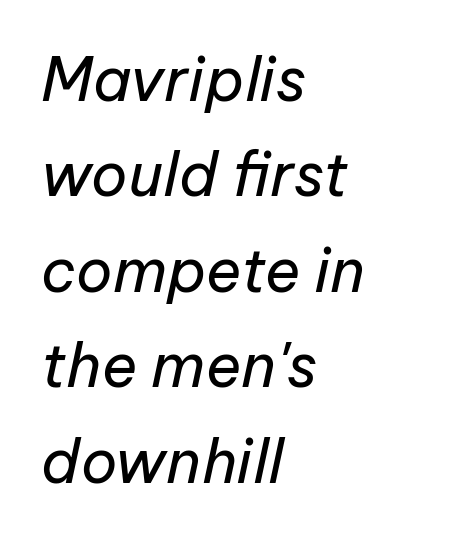
These glyphs show unthickened strokes, regular width or finer. A student would call this left alignment; a typographer would say flush left, rag right. Is the type slanted? Yes — the strokes lean at a clear angle. The baseline area is clear. Evenly set lines give the paragraph a standard silhouette. A typesetter would call this zero additional tracking.
